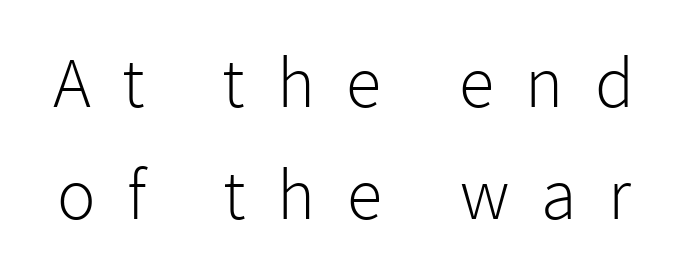
Q: Is the text bold? A: No.
Q: Is the text italic (slanted)? A: No, it is upright.
Q: Is the typeface a serif or a sans-serif typeface? A: Sans-serif.
Q: Is the text underlined? A: No.
Q: Is the spacing between letters normal or unusually wide? A: Unusually wide.
Q: Is the spacing between lines tight, normal or loose? A: Normal.
Q: Width (condensed, normal, or wide)? A: Normal.
Q: x-height? A: Medium.
Q: Monospaced? A: No.
